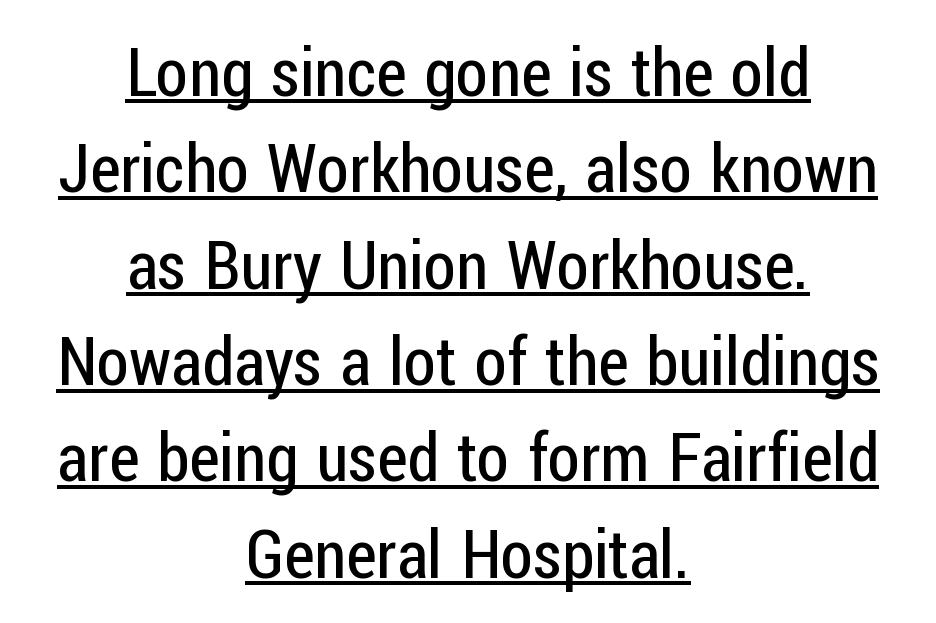
{"serif": "no", "italic": "no", "bold": "no", "weight": "regular", "width": "condensed", "stroke_contrast": "low", "x_height": "medium", "monospaced": "no", "underline": "yes", "align": "center", "line_spacing": "normal", "line_spacing_ratio": 1.46, "letter_spacing": "normal", "letter_spacing_em": 0.0, "glyph_px": 66}
